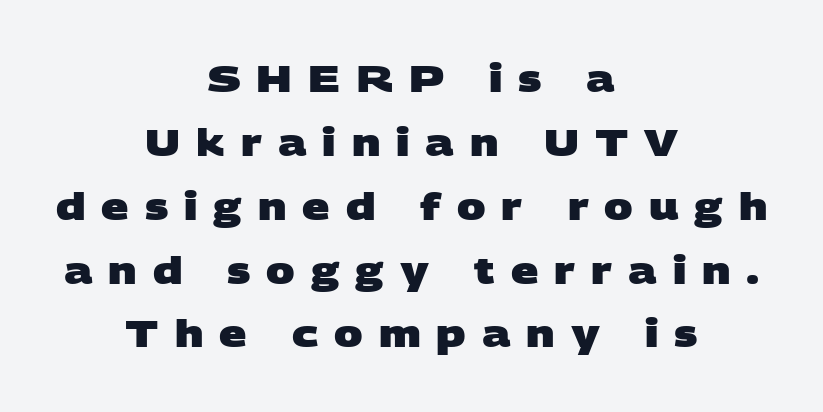
Q: Is the text bold? A: Yes.
Q: Is the typeface a serif or a sans-serif typeface? A: Sans-serif.
Q: Is the text underlined? A: No.
Q: How is the paragraph aligned? A: Centered.
Q: Is the spacing between letters normal or unusually wide? A: Unusually wide.
Q: Is the spacing between lines tight, normal or loose? A: Normal.
Q: Width (condensed, normal, or wide)? A: Wide.
Q: Stroke contrast? A: Low.
Q: x-height? A: Large.
Q: Monospaced? A: No.
